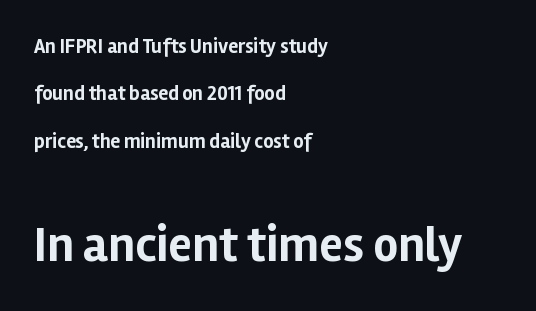
The characters display no serif detailing; their extremities are plain. A great deal of white space separates one row of letters from the next. The rendering keeps characters at their native spacing. Each line starts at the same left margin while the right side varies.
